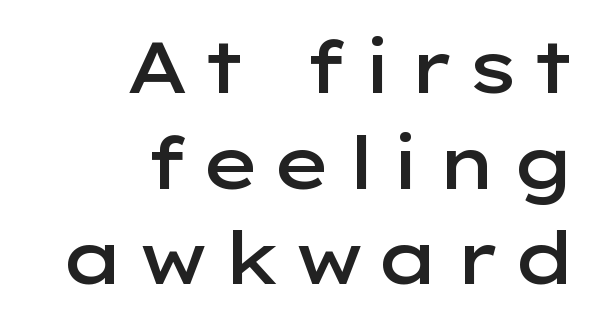
The image shows 73 px semibold, wide sans-serif type, upright; set right-aligned, normal line spacing (1.31x), not underlined; low stroke contrast and a medium x-height.
